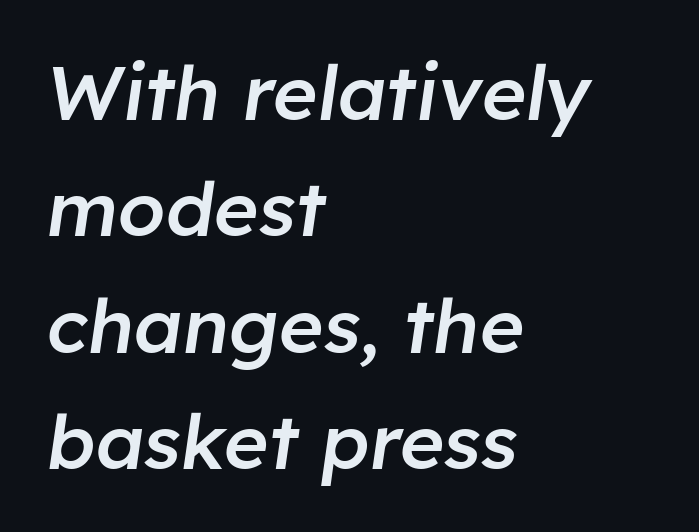
{"italic": "yes", "lean": "right", "slant_degrees": 8, "bold": "semi", "weight": "semibold", "width": "normal", "stroke_contrast": "low", "x_height": "medium", "monospaced": "no", "underline": "no", "align": "left", "line_spacing": "normal", "line_spacing_ratio": 1.53, "letter_spacing": "normal", "letter_spacing_em": 0.0, "glyph_px": 76}
